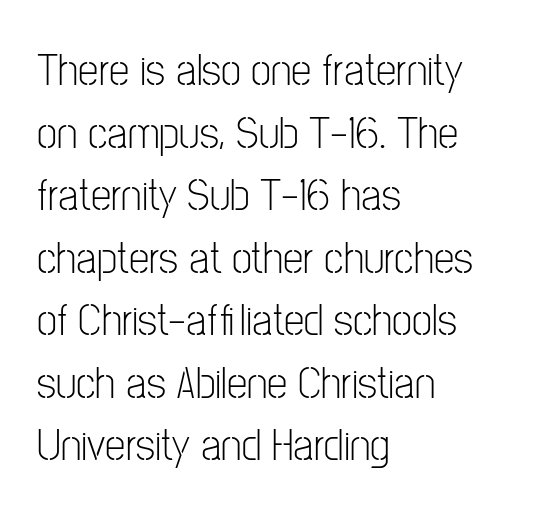
Posture: upright roman. The zone under the glyphs is completely vacant. One-word summary of the alignment: left. Compared with typical paragraphs, the rows here are spaced about the same. Letters have the restrained weight of plain body copy at most. The letterforms sit shoulder to shoulder at normal distance.
